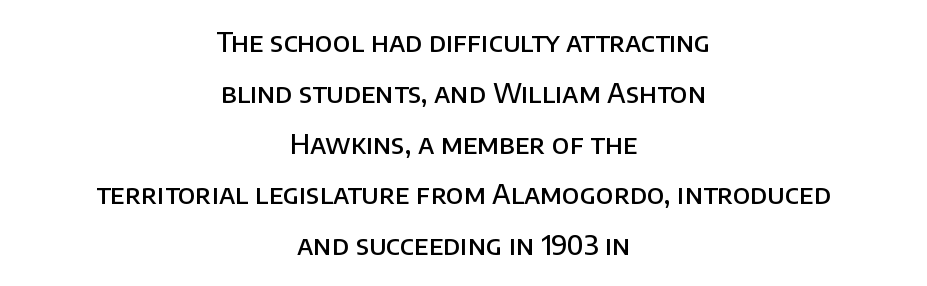
The image shows 27 px text type, upright; set centered, line spacing 1.88x, normal letter spacing, not underlined.
